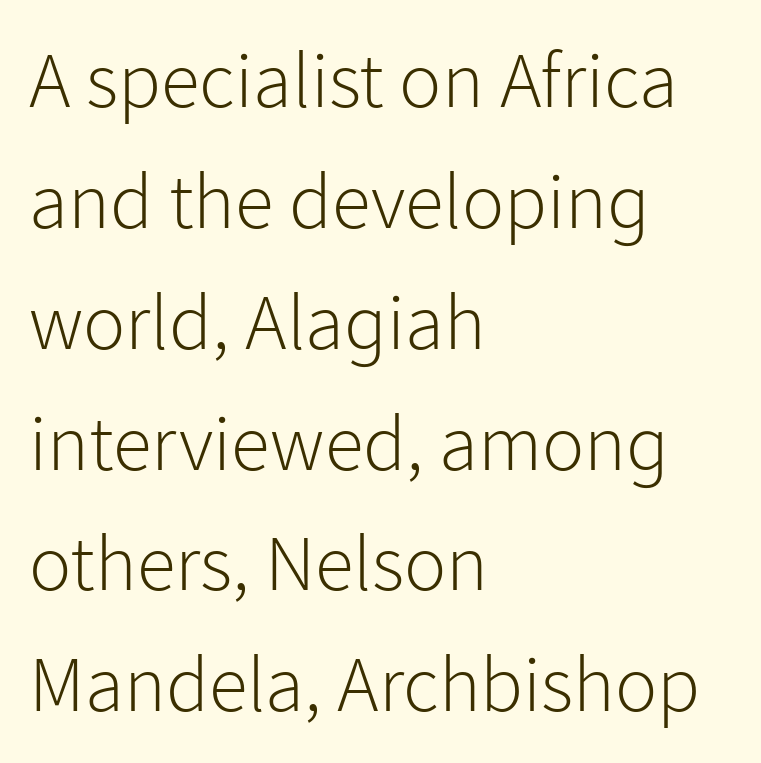
Weight: not bold — regular or lighter. A typesetter would label this face a sans. Default kerning and tracking; the words read as compact shapes. Typeset ragged right — the left edge is the straight one. Students, observe: this is what conventionally led text looks like. These lines are rendered in a variable-pitch font.
